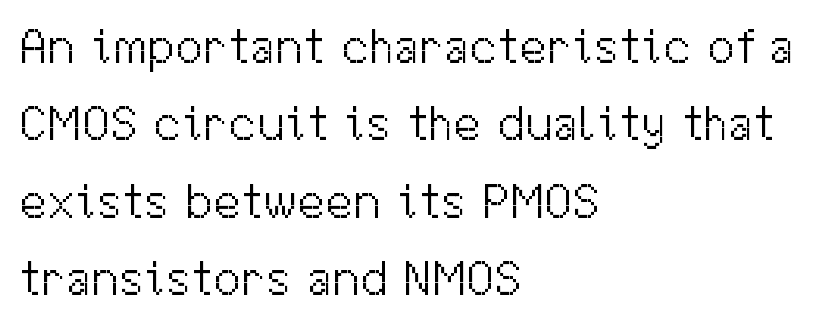
Posture: vertical. Summary of weight: not heavy and not bold. The glyphs are unaccompanied by any horizontal stroke below them. Honestly, the letter spacing is just normal — you wouldn't notice it.
